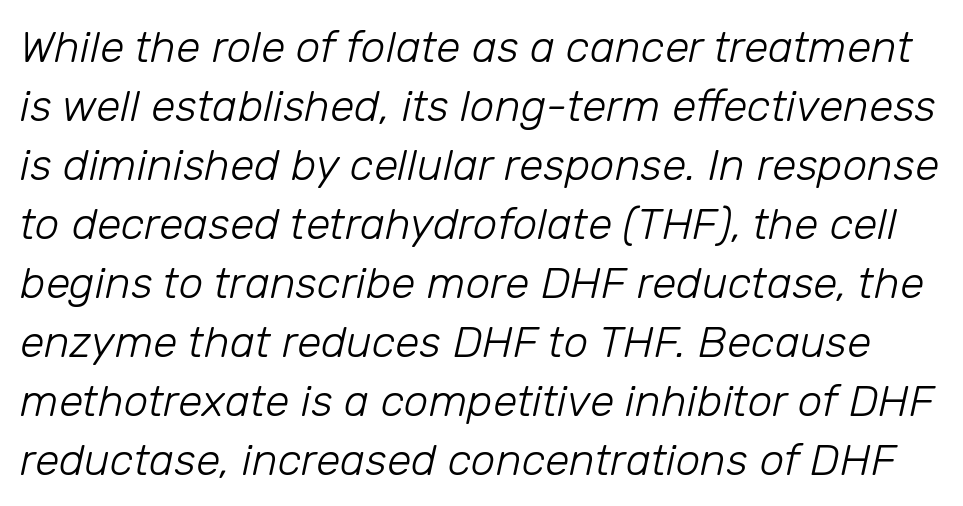
{"italic": "yes", "lean": "right", "slant_degrees": 12, "bold": "no", "weight": "light", "width": "normal", "stroke_contrast": "low", "x_height": "medium", "monospaced": "no", "underline": "no", "line_spacing": "normal", "line_spacing_ratio": 1.34, "letter_spacing": "normal", "letter_spacing_em": 0.0, "glyph_px": 44}
